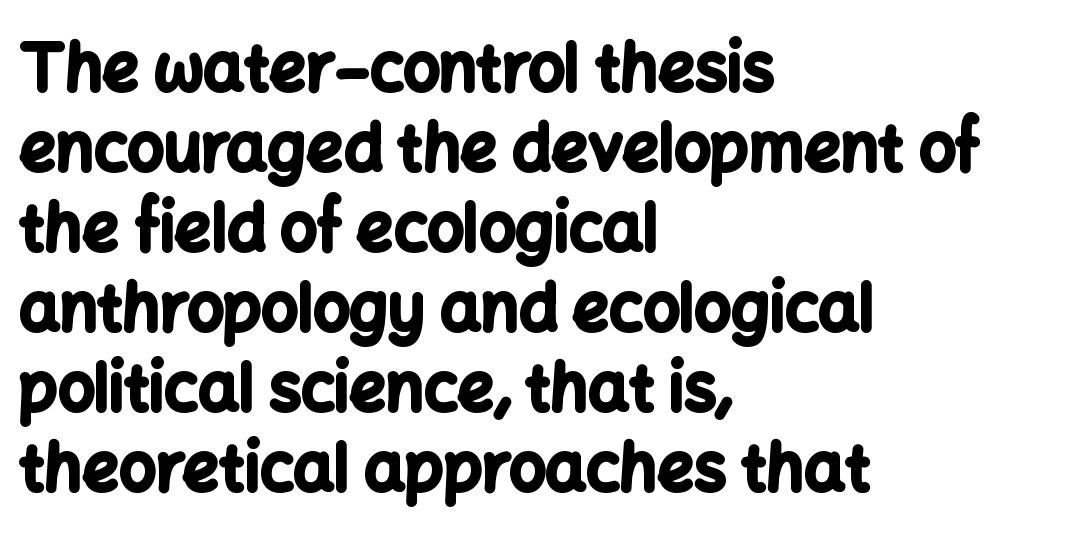
{"serif": "no", "italic": "no", "bold": "yes", "weight": "bold", "width": "normal", "stroke_contrast": "low", "x_height": "medium", "monospaced": "no", "underline": "no", "align": "left", "line_spacing": "normal", "line_spacing_ratio": 1.25, "letter_spacing": "normal", "letter_spacing_em": 0.0, "glyph_px": 64}
